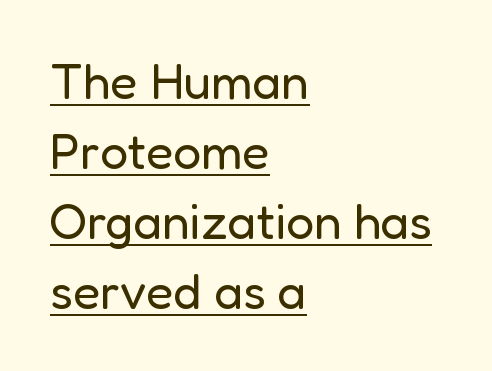
Q: Is the text bold? A: No.
Q: Is the text italic (slanted)? A: No, it is upright.
Q: Is the typeface a serif or a sans-serif typeface? A: Sans-serif.
Q: Is the text underlined? A: Yes.
Q: How is the paragraph aligned? A: Left-aligned.
Q: Is the spacing between letters normal or unusually wide? A: Normal.
Q: Is the spacing between lines tight, normal or loose? A: Normal.
Q: Width (condensed, normal, or wide)? A: Normal.
Q: Stroke contrast? A: Low.
Q: x-height? A: Medium.
Q: Monospaced? A: No.
